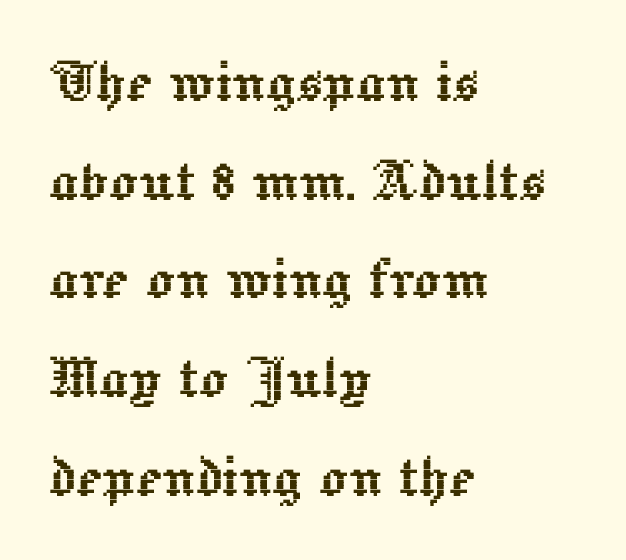
The image shows 70 px text type, upright; set left-aligned, normal line spacing (1.41x), normal letter spacing, not underlined; a medium x-height.
